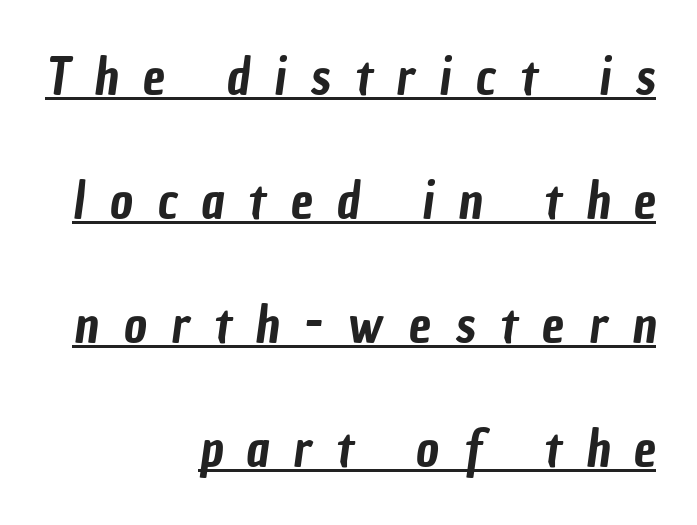
The image shows 50 px condensed sans-serif type; set right-aligned, loose line spacing (2.48x), unusually wide letter spacing (+0.49 em), underlined; low stroke contrast and a medium x-height.
